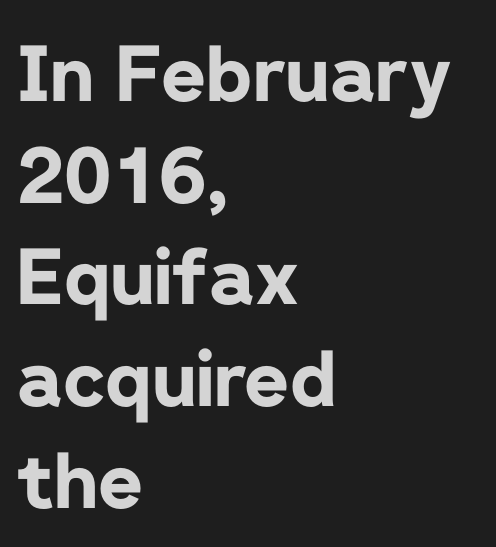
{"serif": "no", "italic": "no", "bold": "yes", "weight": "bold", "width": "normal", "stroke_contrast": "low", "x_height": "medium", "monospaced": "no", "underline": "no", "align": "left", "line_spacing": "normal", "line_spacing_ratio": 1.32, "letter_spacing": "normal", "letter_spacing_em": 0.0, "glyph_px": 77}
